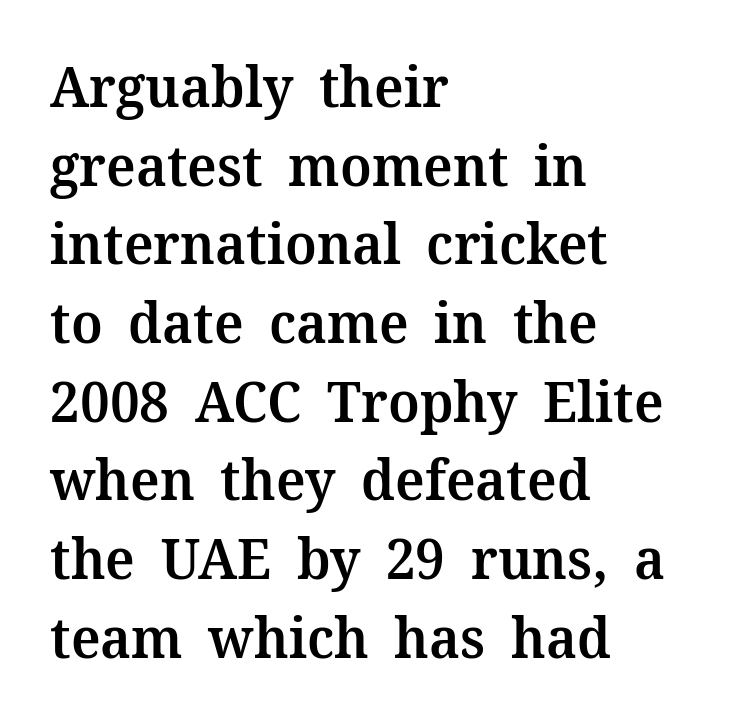
The letters stand straight up with perfectly vertical stems. Where is the straight margin? On the left. One glance says typical: line gaps are just what's usual. The font is running at a semibold setting, under full bold.
